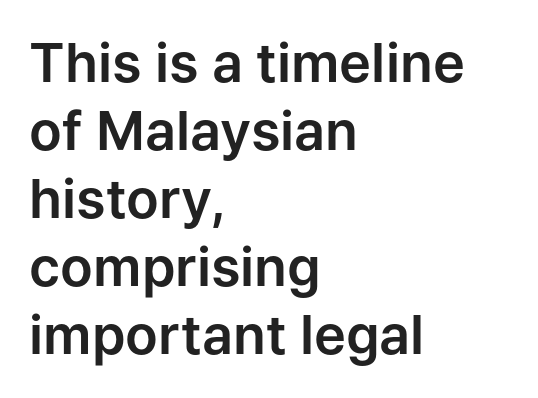
{"serif": "no", "italic": "no", "width": "normal", "stroke_contrast": "low", "x_height": "medium", "monospaced": "no", "underline": "no", "align": "left", "line_spacing": "normal", "line_spacing_ratio": 1.26, "letter_spacing": "normal", "letter_spacing_em": 0.0, "glyph_px": 54}
